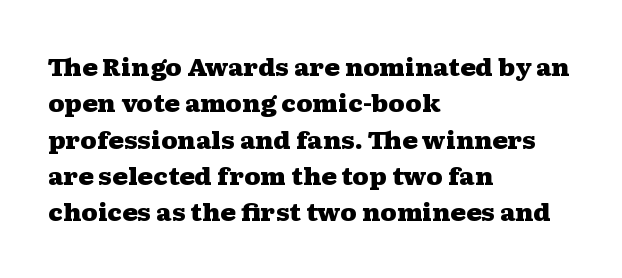
Q: Is the text bold? A: Yes.
Q: Is the text italic (slanted)? A: No, it is upright.
Q: Is the text underlined? A: No.
Q: How is the paragraph aligned? A: Left-aligned.
Q: Is the spacing between letters normal or unusually wide? A: Normal.
Q: Is the spacing between lines tight, normal or loose? A: Normal.
